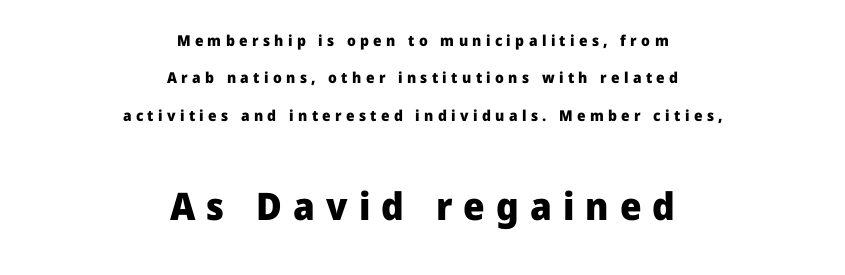
The image shows 38 px heavy sans-serif type, upright; set centered, loose line spacing (2.49x), unusually wide letter spacing (+0.29 em), not underlined; the second (bottom) block is 2.53x larger; low stroke contrast and a medium x-height.
